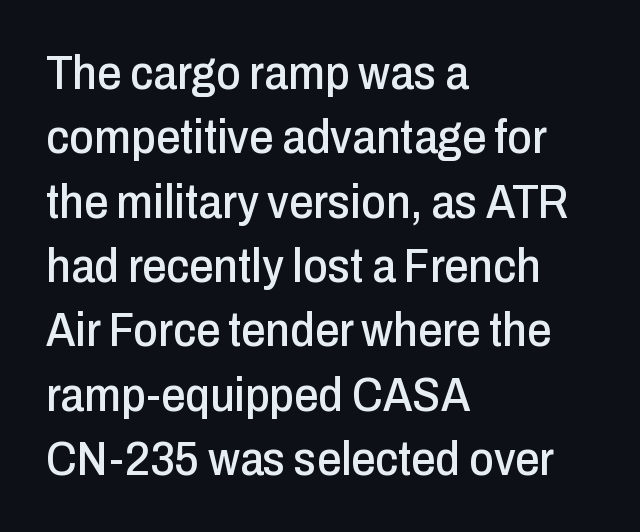
{"serif": "no", "italic": "no", "width": "condensed", "stroke_contrast": "low", "x_height": "medium", "monospaced": "no", "underline": "no", "align": "left", "line_spacing": "normal", "line_spacing_ratio": 1.34, "letter_spacing": "normal", "letter_spacing_em": 0.0, "glyph_px": 48}
